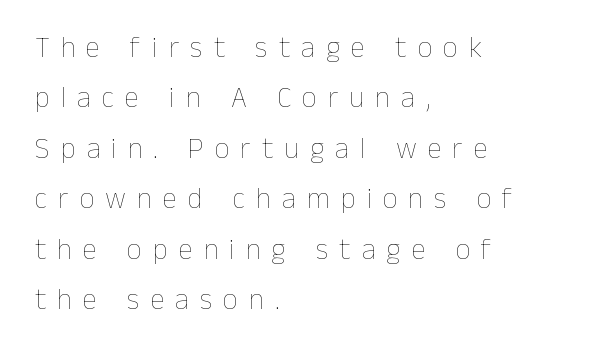
The image shows 29 px thin type, upright; set left-aligned, line spacing 1.74x, unusually wide letter spacing (+0.38 em), not underlined; low stroke contrast and a medium x-height.
